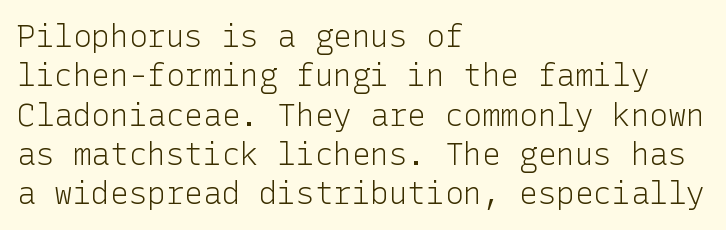
The image shows 31 px light sans-serif type, upright; set left-aligned, normal line spacing (1.27x), normal letter spacing, not underlined; low stroke contrast and a medium x-height.
